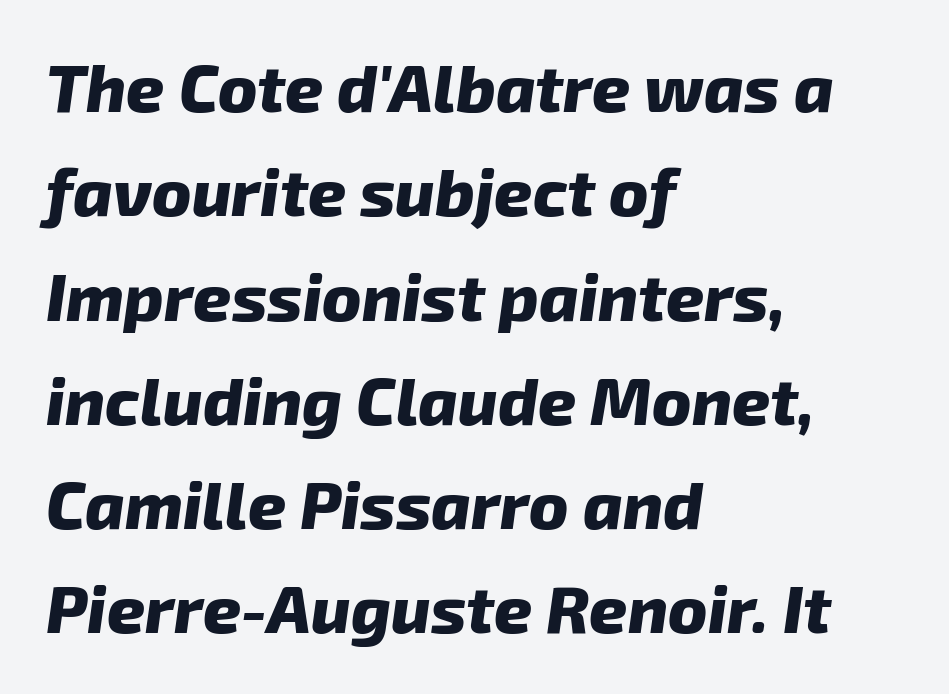
The font's italic variant was chosen for this text. Proportional: the letters do not fall into vertical columns. Compared with typical body copy, the letter spacing here is the same. The string is rendered with underlining switched off. A full-strength bold gives these letters their thick strokes.
